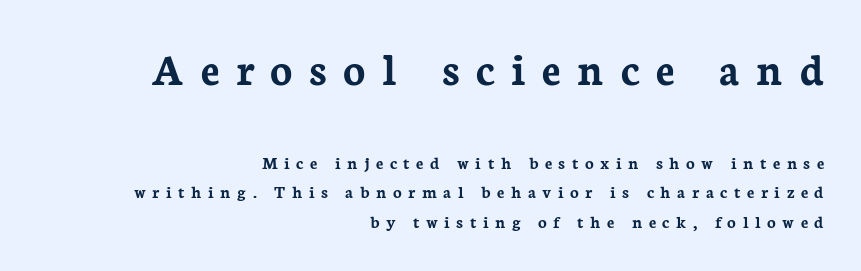
Q: Is the text bold? A: Yes.
Q: Is the text italic (slanted)? A: No, it is upright.
Q: Is the typeface a serif or a sans-serif typeface? A: Serif.
Q: Is the text underlined? A: No.
Q: How is the paragraph aligned? A: Right-aligned.
Q: Is the spacing between letters normal or unusually wide? A: Unusually wide.
Q: Is the spacing between lines tight, normal or loose? A: Normal.
Q: Which block of text is set in a larger size, the first (top) or the second (bottom)? A: The first (top) one.
Q: Width (condensed, normal, or wide)? A: Normal.
Q: Stroke contrast? A: Low.
Q: x-height? A: Medium.
Q: Monospaced? A: No.
